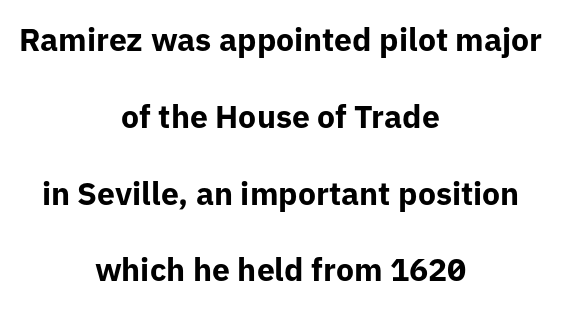
A typesetter would call this proportional, since set widths differ per character. Plenty of ink on the page — the face is bold. The lines in this sample share a center point and differ in where they start and stop. This block would shrink considerably if given ordinary leading; it's expanded now.
